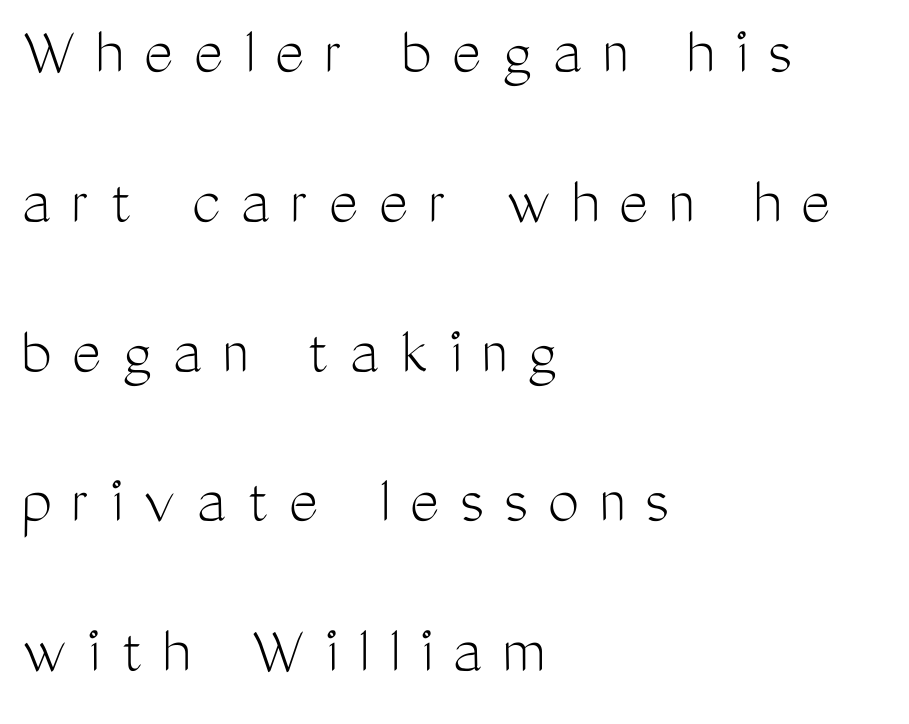
The image shows 70 px light, condensed sans-serif type, upright; set left-aligned, loose line spacing (2.14x), unusually wide letter spacing (+0.29 em), not underlined; medium stroke contrast and a medium x-height.
